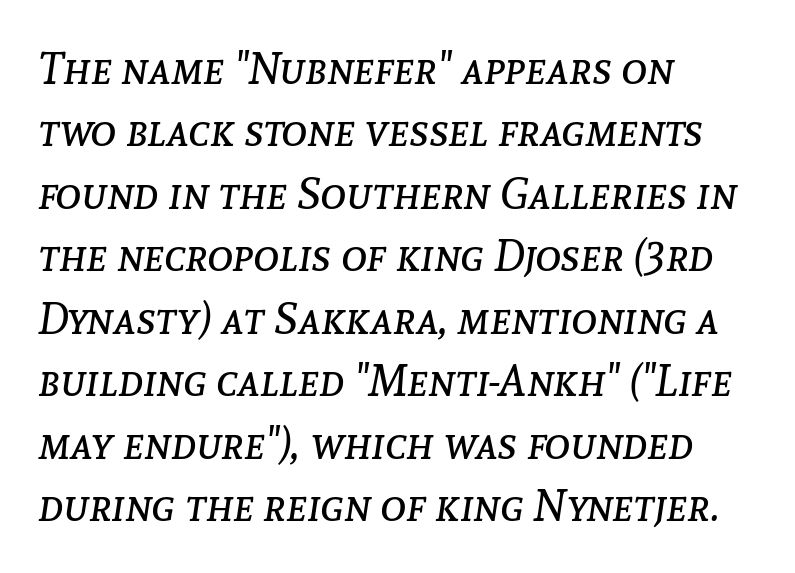
{"italic": "yes", "lean": "right", "slant_degrees": 8, "bold": "no", "weight": "regular", "width": "normal", "stroke_contrast": "low", "x_height": "medium", "monospaced": "no", "underline": "no", "align": "left", "line_spacing": "normal", "line_spacing_ratio": 1.42, "letter_spacing": "normal", "letter_spacing_em": 0.0, "glyph_px": 44}
